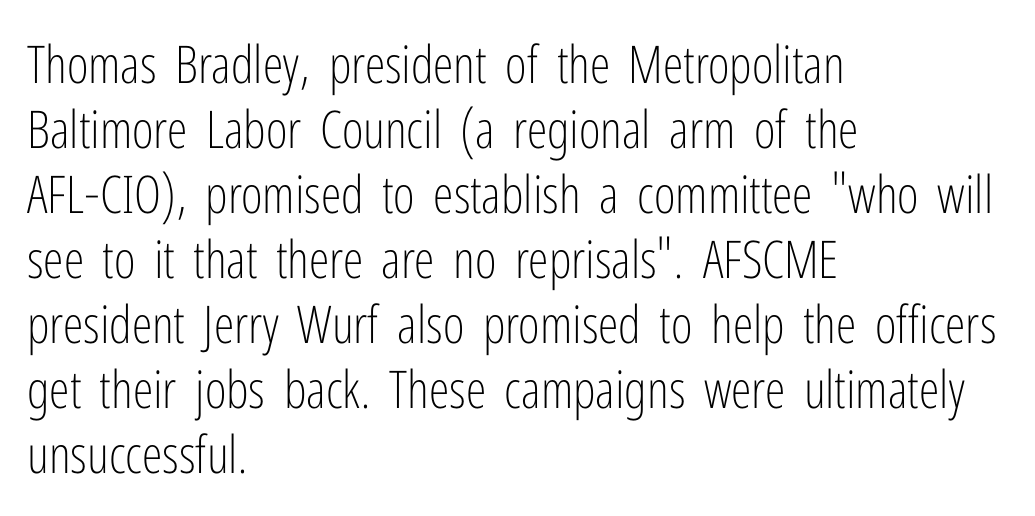
Q: Is the text bold? A: No.
Q: Is the text italic (slanted)? A: No, it is upright.
Q: Is the typeface a serif or a sans-serif typeface? A: Sans-serif.
Q: Is the text underlined? A: No.
Q: How is the paragraph aligned? A: Left-aligned.
Q: Is the spacing between letters normal or unusually wide? A: Normal.
Q: Is the spacing between lines tight, normal or loose? A: Normal.
Q: Width (condensed, normal, or wide)? A: Condensed.
Q: Stroke contrast? A: Low.
Q: x-height? A: Medium.
Q: Monospaced? A: No.
